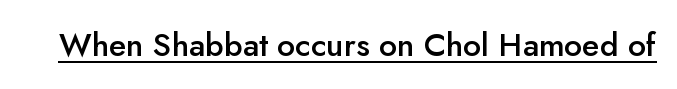
Q: Is the text bold? A: Semi-bold.
Q: Is the text italic (slanted)? A: No, it is upright.
Q: Is the typeface a serif or a sans-serif typeface? A: Sans-serif.
Q: Is the text underlined? A: Yes.
Q: Is the spacing between letters normal or unusually wide? A: Normal.
Q: Width (condensed, normal, or wide)? A: Normal.
Q: Stroke contrast? A: Low.
Q: x-height? A: Small.
Q: Monospaced? A: No.
